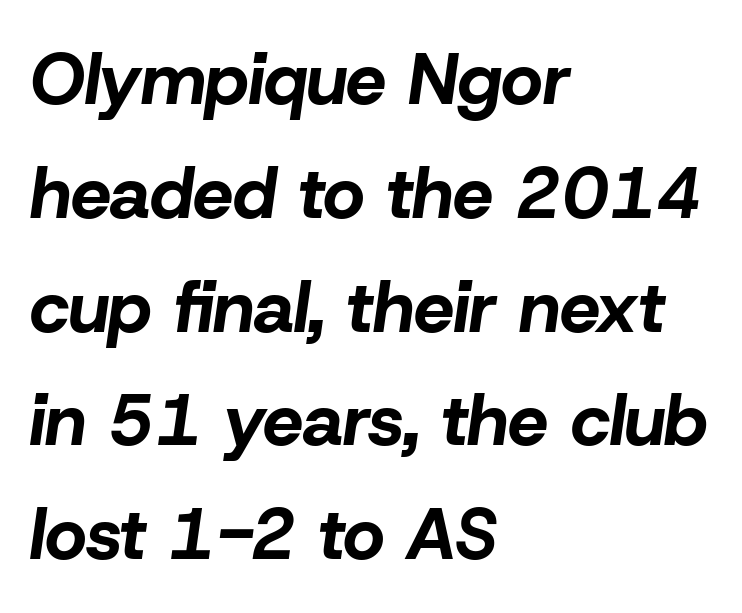
The image shows 72 px bold type, italic (leaning right); set left-aligned, normal line spacing (1.58x), normal letter spacing, not underlined; low stroke contrast and a medium x-height.
